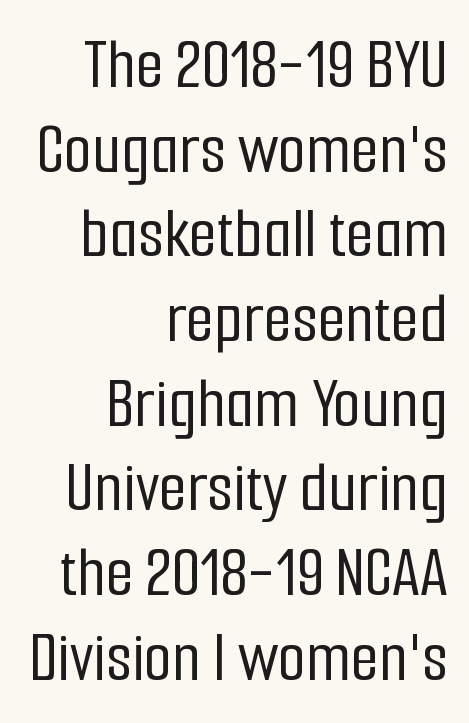
{"serif": "no", "italic": "no", "width": "condensed", "stroke_contrast": "low", "x_height": "medium", "monospaced": "no", "underline": "no", "align": "right", "line_spacing_ratio": 1.16, "letter_spacing": "normal", "letter_spacing_em": 0.0, "glyph_px": 73}
